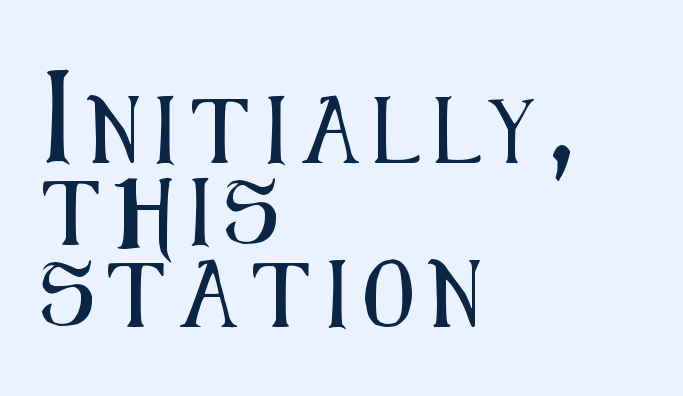
The image shows 66 px condensed type, upright; set left-aligned, line spacing 1.24x, unusually wide letter spacing (+0.22 em), not underlined; medium stroke contrast and a medium x-height.
